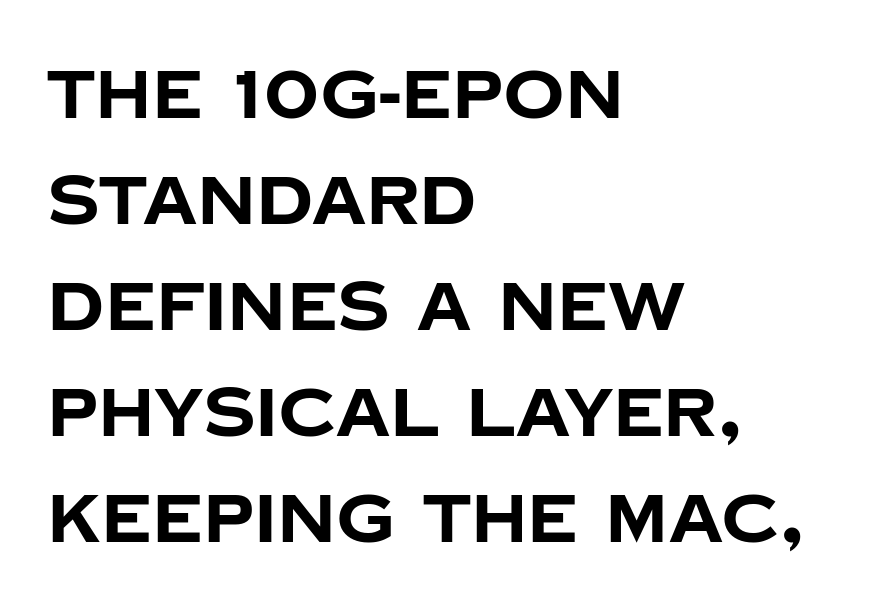
Baseline-to-baseline distance is the conventional proportion of letter height. Note the varied advance widths — an 'i' is clearly narrower than an 'm'. These lines are composed in type without serifs. Typographic density is high because the face is bold.
